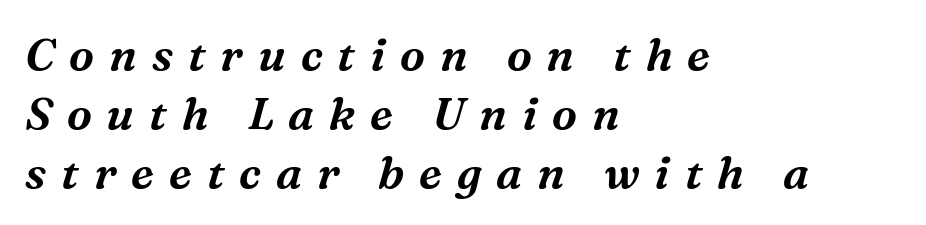
The image shows 45 px serif type, italic (leaning right); set left-aligned, normal line spacing (1.31x), unusually wide letter spacing (+0.33 em), not underlined; medium stroke contrast and a medium x-height.
